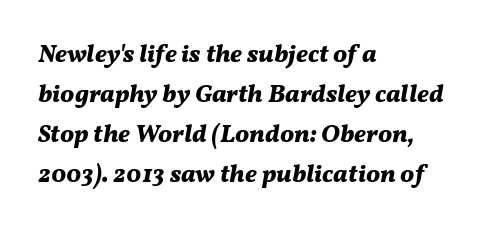
The leading is moderate, giving the passage an even texture. Quick note: underline off. Pretty heavy lettering here — definitely bold. The face used here has a pronounced slope to its letters. This rendering leaves character spacing at its baseline value.
